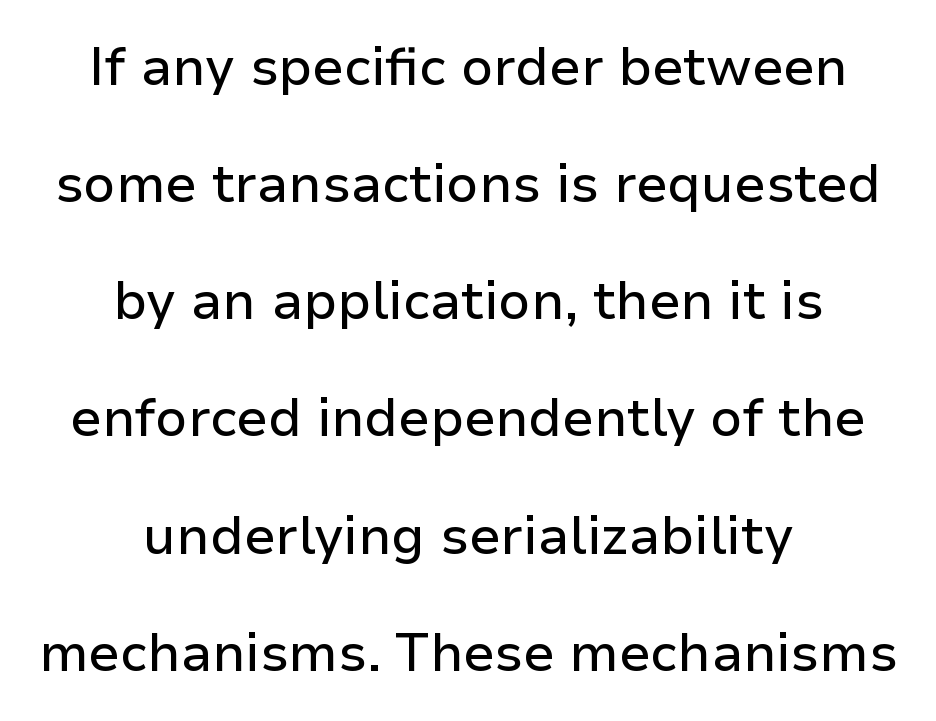
Short note: letters normally spaced. Grotesque or geometric, the face here clearly has no serifs. A clean baseline with only descenders dipping below it. The rendering uses a large line-height, opening up the rows. Here the designer chose a conventional face with non-uniform glyph widths. This sample uses an upright cut, with every glyph sitting square on the baseline.
